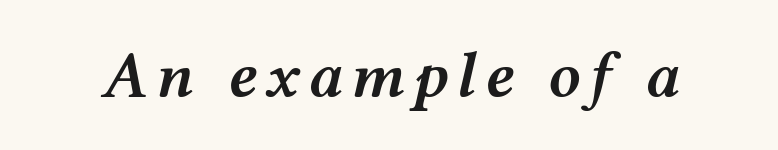
Descenders hang freely into open space. Style check: oblique. Proportional: the letters do not fall into vertical columns. The glyphs have the mass of a demibold cut, below bold.
